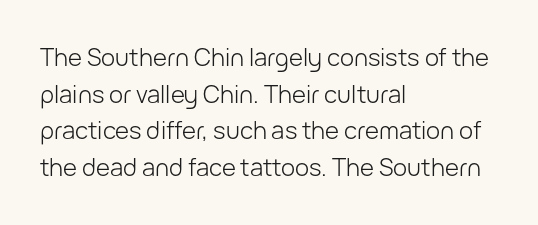
Standard letterfit; no display-style spreading of the glyphs. No chunkiness to these letters — they're not bold. This is roman type, the default non-slanted kind. Does the copy run flush right? No — it runs flush left.
